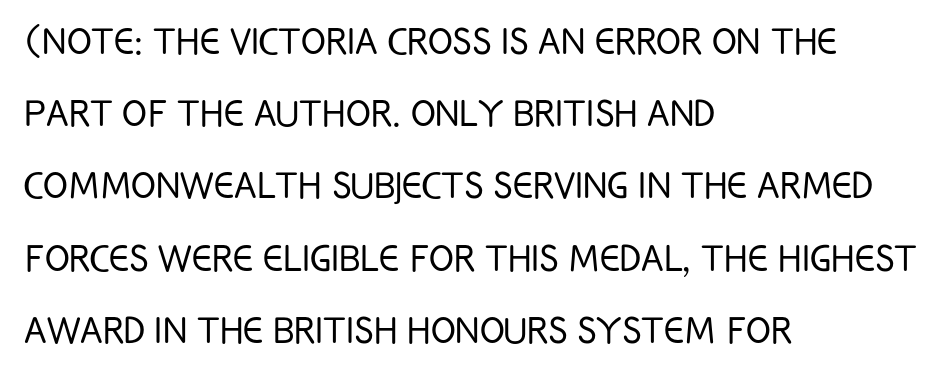
{"serif": "no", "italic": "no", "bold": "no", "weight": "light", "width": "condensed", "stroke_contrast": "low", "x_height": "large", "monospaced": "no", "underline": "no", "align": "left", "line_spacing": "normal", "line_spacing_ratio": 1.57, "letter_spacing": "normal", "letter_spacing_em": 0.0, "glyph_px": 46}
